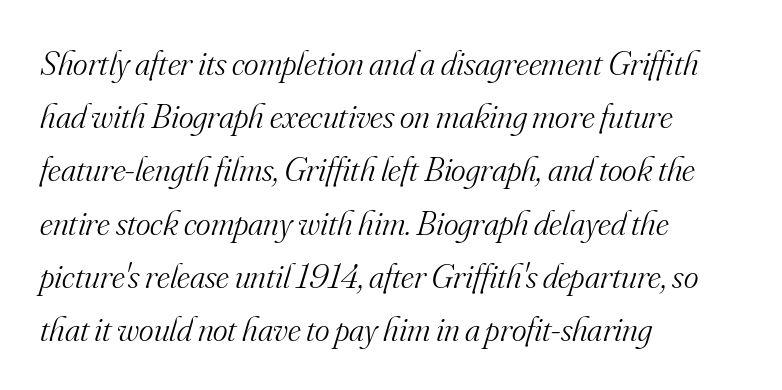
Q: Is the text bold? A: No.
Q: Is the text italic (slanted)? A: Yes, it leans right by about 16 degrees.
Q: Is the typeface a serif or a sans-serif typeface? A: Serif.
Q: Is the text underlined? A: No.
Q: How is the paragraph aligned? A: Left-aligned.
Q: Is the spacing between letters normal or unusually wide? A: Normal.
Q: Is the spacing between lines tight, normal or loose? A: Normal.
Q: Width (condensed, normal, or wide)? A: Normal.
Q: Stroke contrast? A: Medium.
Q: x-height? A: Small.
Q: Monospaced? A: No.
